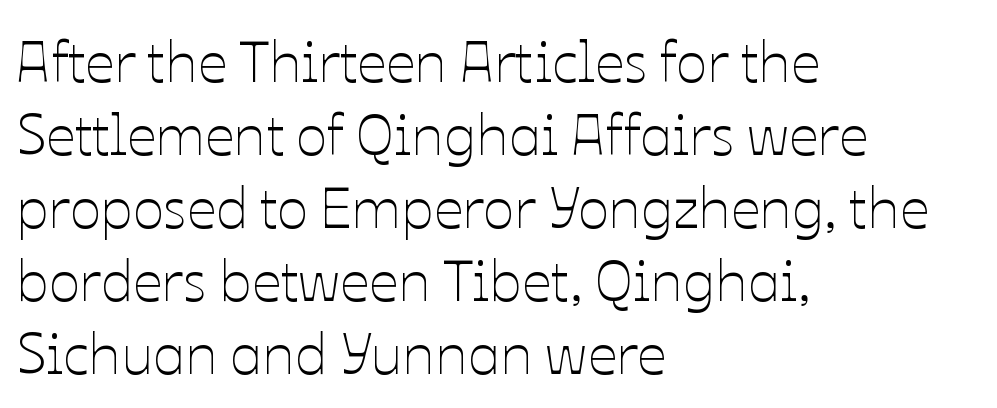
Looks like regular typesetting: each glyph gets only the width it needs. Alignment: flush left. If you measured baseline to baseline, you'd find a middling distance. The gaps between neighbouring characters are ordinary and unremarkable. Posture: upright roman.
